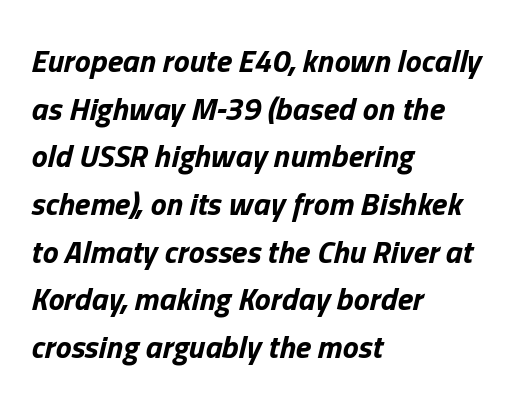
The image shows 32 px bold type, italic (leaning right); set left-aligned, normal line spacing (1.49x), normal letter spacing, not underlined; low stroke contrast and a medium x-height.
